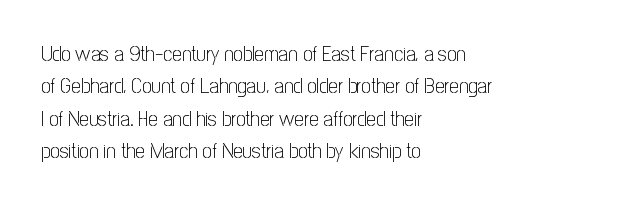
The image shows 21 px text type, upright; set left-aligned, normal line spacing (1.54x), normal letter spacing, not underlined.
